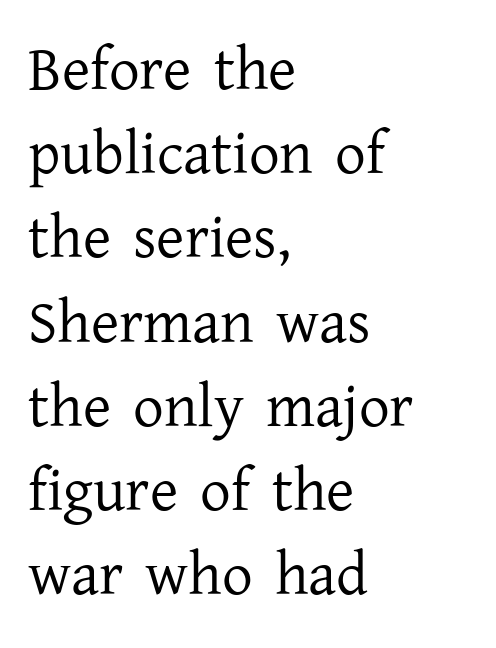
{"serif": "yes", "italic": "no", "bold": "no", "weight": "regular", "width": "normal", "stroke_contrast": "low", "x_height": "medium", "monospaced": "no", "underline": "no", "align": "left", "line_spacing": "normal", "line_spacing_ratio": 1.38, "letter_spacing": "normal", "letter_spacing_em": 0.0, "glyph_px": 61}
